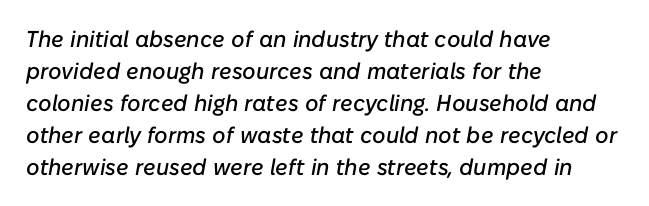
Q: Is the text italic (slanted)? A: Yes, it leans right by about 10 degrees.
Q: Is the text underlined? A: No.
Q: How is the paragraph aligned? A: Left-aligned.
Q: Is the spacing between letters normal or unusually wide? A: Normal.
Q: Is the spacing between lines tight, normal or loose? A: Normal.
